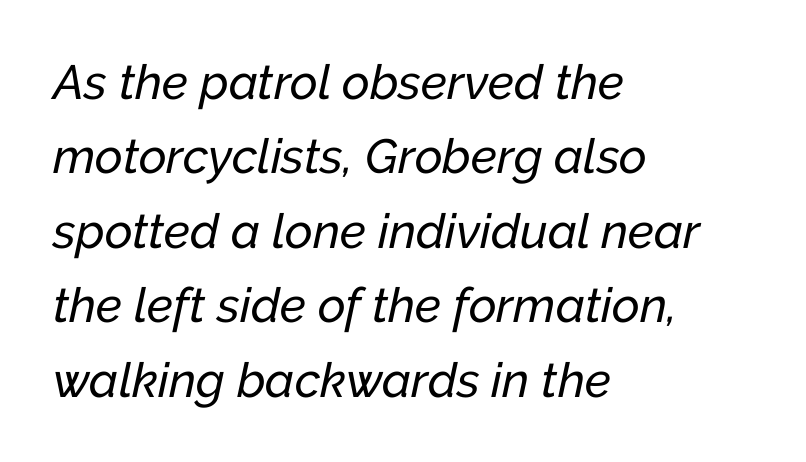
The image shows 48 px text type, italic (leaning right); set left-aligned, normal line spacing (1.55x), normal letter spacing, not underlined; low stroke contrast and a medium x-height.
